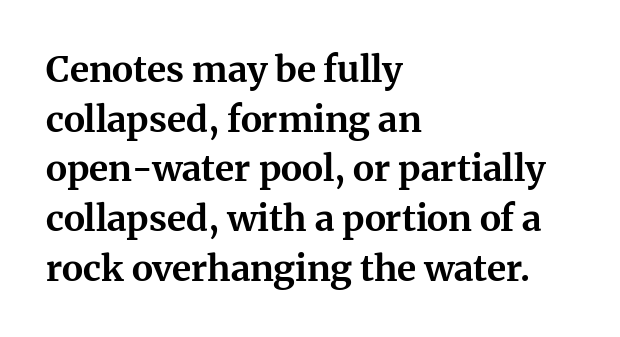
Q: Is the text bold? A: Yes.
Q: Is the text italic (slanted)? A: No, it is upright.
Q: Is the typeface a serif or a sans-serif typeface? A: Serif.
Q: Is the text underlined? A: No.
Q: How is the paragraph aligned? A: Left-aligned.
Q: Is the spacing between letters normal or unusually wide? A: Normal.
Q: Is the spacing between lines tight, normal or loose? A: Normal.
Q: Width (condensed, normal, or wide)? A: Normal.
Q: Stroke contrast? A: Medium.
Q: x-height? A: Medium.
Q: Monospaced? A: No.
